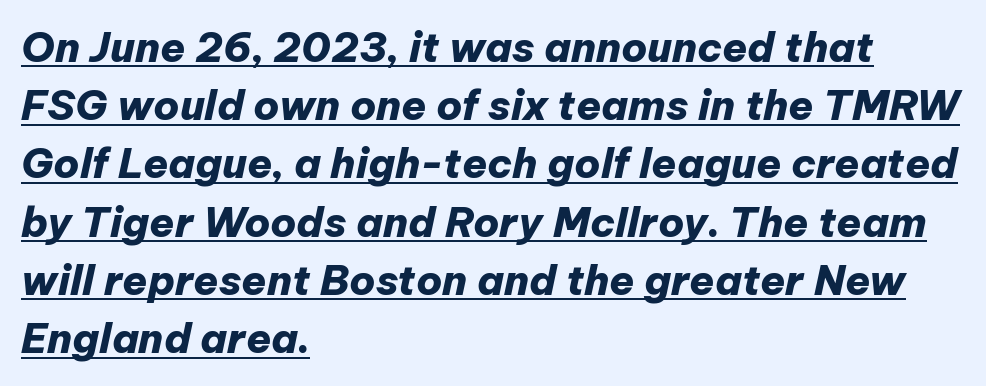
The image shows 41 px heavy type, italic (leaning right); set left-aligned, normal line spacing (1.42x), normal letter spacing, underlined; low stroke contrast and a medium x-height.
